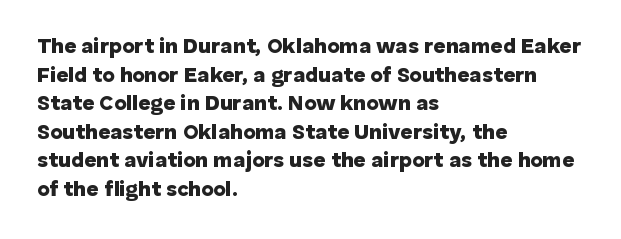
The image shows 21 px bold type, upright; set left-aligned, normal line spacing (1.36x), normal letter spacing, not underlined.
